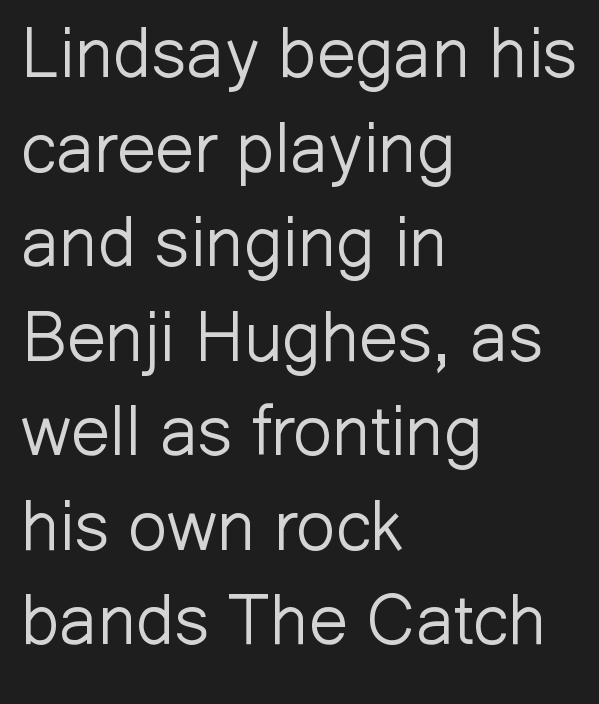
The image shows 69 px light sans-serif type, upright; set left-aligned, normal line spacing (1.37x), normal letter spacing, not underlined; low stroke contrast and a medium x-height.
